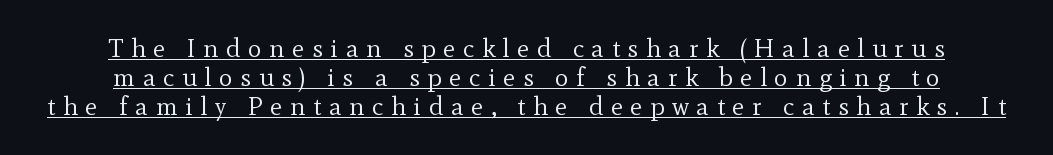
This sample carries an underscore along the baseline area. The whitespace from short lines is split evenly between both sides. Letter spacing: wide. Leading is clearly below the norm, producing a dense column. Every stem runs plumb, perpendicular to the baseline. The weight would be labelled regular, book, light, or lighter still.
